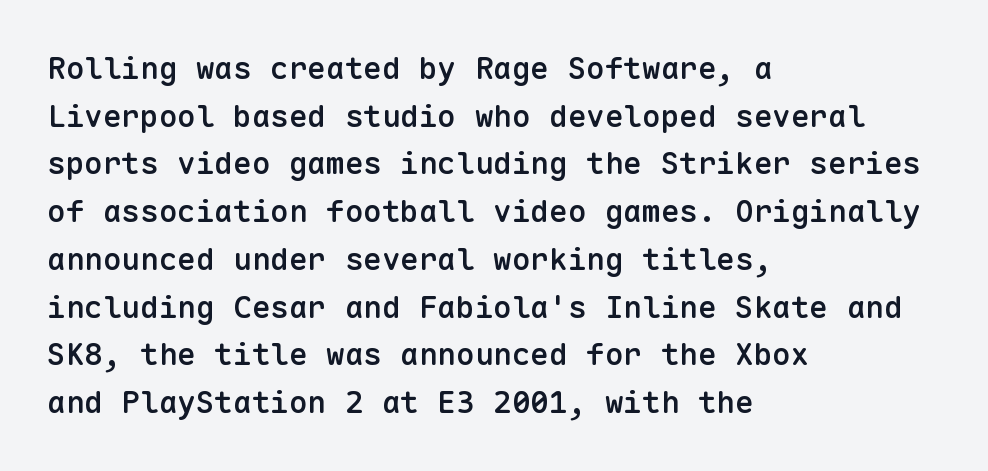
{"serif": "no", "italic": "no", "bold": "semi", "weight": "semibold", "width": "normal", "stroke_contrast": "low", "x_height": "medium", "monospaced": "yes", "underline": "no", "align": "left", "line_spacing": "normal", "line_spacing_ratio": 1.54, "letter_spacing": "normal", "letter_spacing_em": 0.0, "glyph_px": 31}
